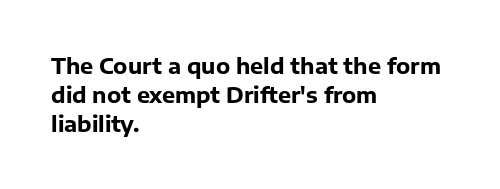
The image shows 22 px bold type, upright; set left-aligned, normal line spacing (1.32x), normal letter spacing, not underlined.
